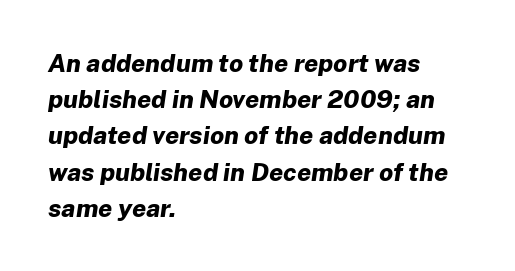
Horizontal alignment here is leftward, the default for most running prose. Does the leading feel generous? No, just average. The strip under each line holds only bare page. Look at the tracking — it's just the regular setting, nothing added. Looking at the ascenders, they clearly lean.
